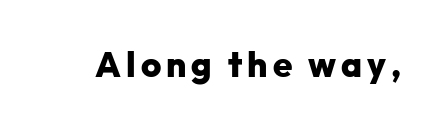
Q: Is the text bold? A: Yes.
Q: Is the text italic (slanted)? A: No, it is upright.
Q: Is the typeface a serif or a sans-serif typeface? A: Sans-serif.
Q: Is the text underlined? A: No.
Q: Width (condensed, normal, or wide)? A: Normal.
Q: Stroke contrast? A: Low.
Q: x-height? A: Medium.
Q: Monospaced? A: No.
